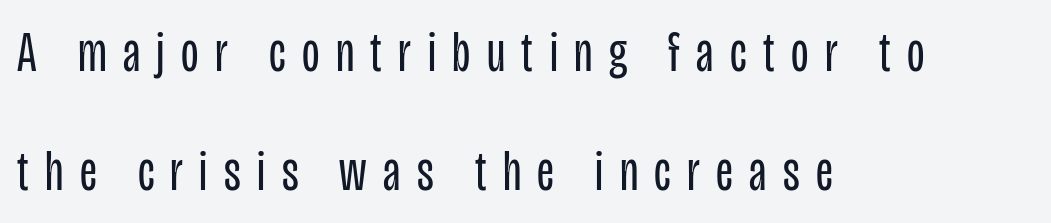
The image shows 57 px regular-weight, condensed sans-serif type, upright; set left-aligned, loose line spacing (2.08x), unusually wide letter spacing (+0.29 em), not underlined; low stroke contrast and a large x-height.
